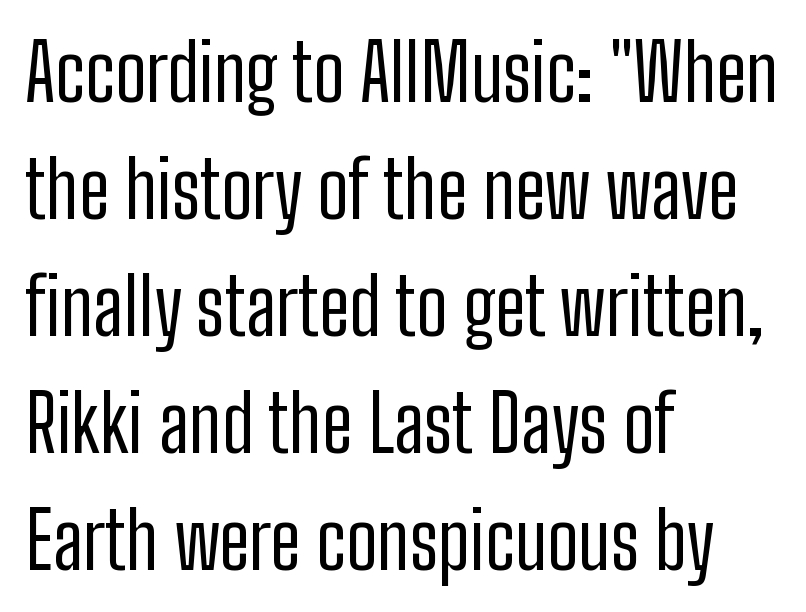
Q: Is the text bold? A: No.
Q: Is the text italic (slanted)? A: No, it is upright.
Q: Is the typeface a serif or a sans-serif typeface? A: Sans-serif.
Q: Is the text underlined? A: No.
Q: How is the paragraph aligned? A: Left-aligned.
Q: Is the spacing between letters normal or unusually wide? A: Normal.
Q: Is the spacing between lines tight, normal or loose? A: Normal.
Q: Width (condensed, normal, or wide)? A: Condensed.
Q: Stroke contrast? A: Low.
Q: x-height? A: Medium.
Q: Monospaced? A: No.
